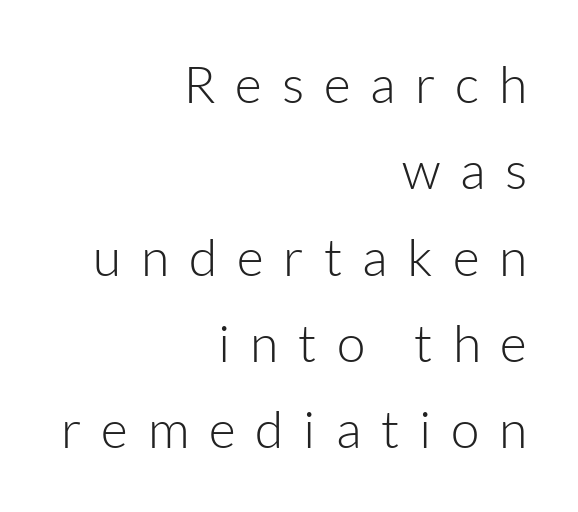
Is this a fixed-width face? No — the glyphs have proportional, varying widths. Each word looks stretched out because of the extra space between its letters. A typesetter would call this leading conventional body-copy spacing. Does the copy run flush right? Yes — the right margin is perfectly even. Only glyphs here, with clear space below each row. Is this a heavy cut? Hardly; it is regular or lighter.
